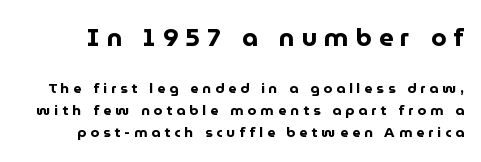
Q: Is the text bold? A: Yes.
Q: Is the text italic (slanted)? A: No, it is upright.
Q: Is the text underlined? A: No.
Q: Is the spacing between letters normal or unusually wide? A: Unusually wide.
Q: Is the spacing between lines tight, normal or loose? A: Normal.
Q: Which block of text is set in a larger size, the first (top) or the second (bottom)? A: The first (top) one.
